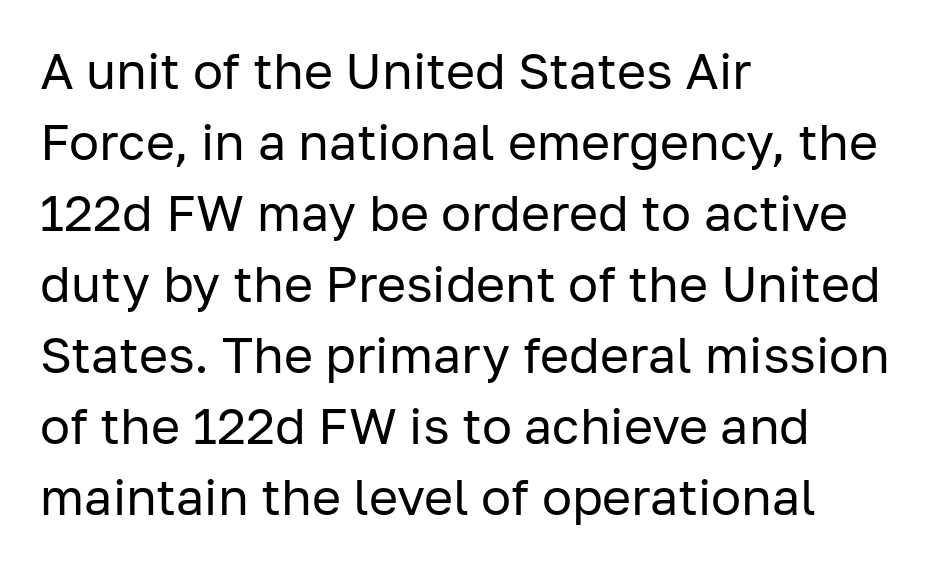
{"serif": "no", "italic": "no", "bold": "no", "weight": "regular", "width": "normal", "stroke_contrast": "low", "x_height": "medium", "monospaced": "no", "underline": "no", "align": "left", "line_spacing": "normal", "line_spacing_ratio": 1.42, "letter_spacing": "normal", "letter_spacing_em": 0.0, "glyph_px": 50}
